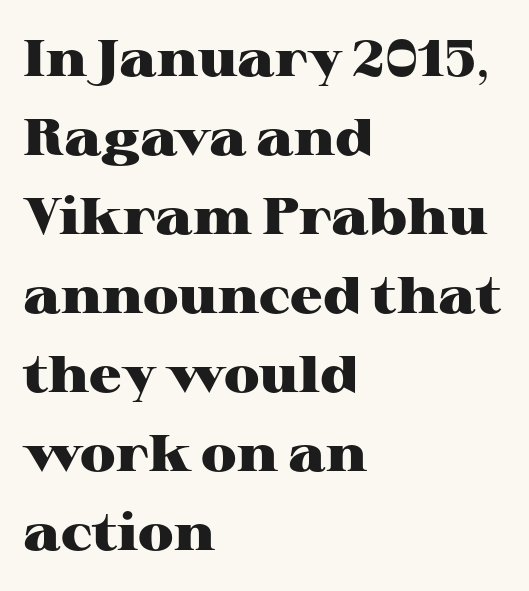
{"serif": "yes", "italic": "no", "bold": "yes", "weight": "heavy", "width": "wide", "stroke_contrast": "high", "x_height": "medium", "monospaced": "no", "underline": "no", "align": "left", "line_spacing": "normal", "line_spacing_ratio": 1.55, "letter_spacing": "normal", "letter_spacing_em": 0.0, "glyph_px": 51}
